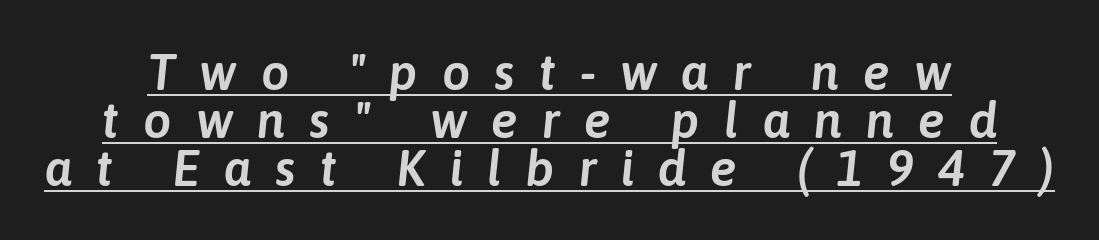
{"italic": "yes", "lean": "right", "slant_degrees": 6, "width": "normal", "stroke_contrast": "low", "x_height": "medium", "monospaced": "no", "underline": "yes", "align": "center", "line_spacing": "tight", "line_spacing_ratio": 0.96, "letter_spacing": "wide", "letter_spacing_em": 0.48, "glyph_px": 50}
